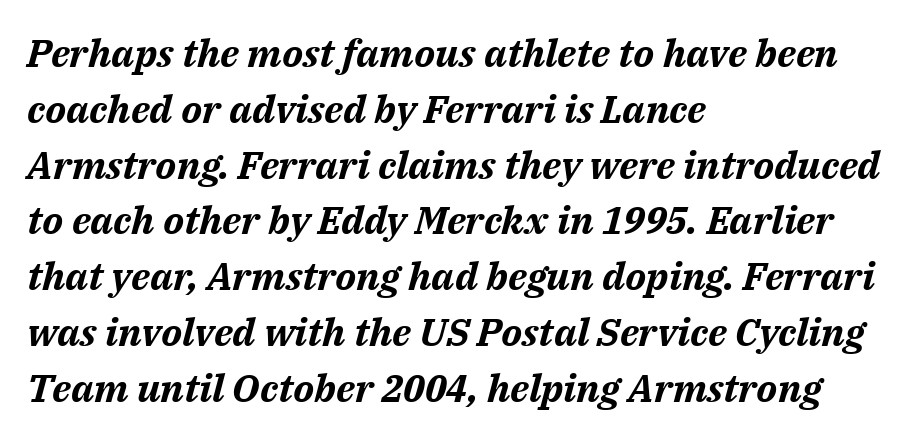
Q: Is the text bold? A: Yes.
Q: Is the text italic (slanted)? A: Yes, it leans right by about 14 degrees.
Q: Is the text underlined? A: No.
Q: How is the paragraph aligned? A: Left-aligned.
Q: Is the spacing between letters normal or unusually wide? A: Normal.
Q: Is the spacing between lines tight, normal or loose? A: Normal.
Q: Width (condensed, normal, or wide)? A: Normal.
Q: Stroke contrast? A: Medium.
Q: x-height? A: Medium.
Q: Monospaced? A: No.
